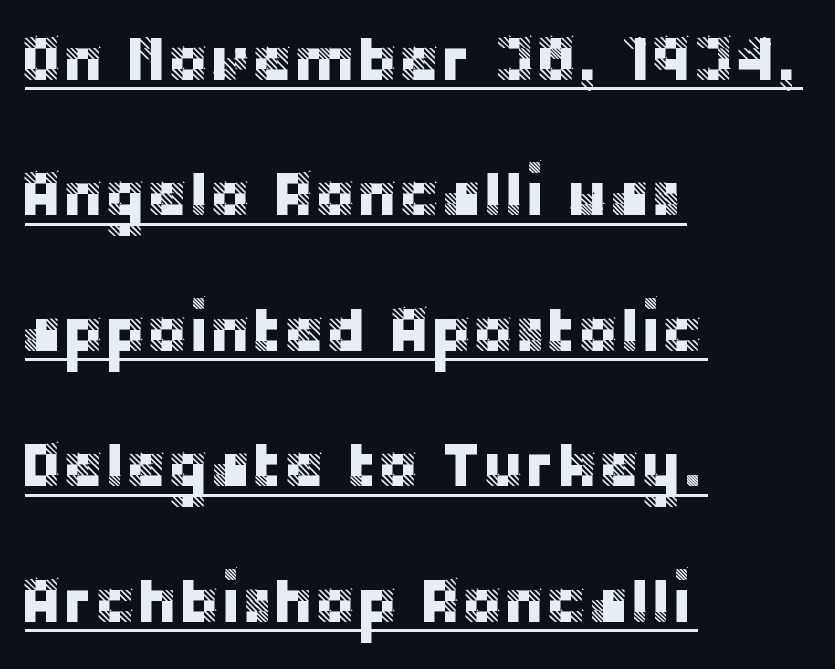
Q: Is the text italic (slanted)? A: No, it is upright.
Q: Is the typeface a serif or a sans-serif typeface? A: Sans-serif.
Q: Is the text underlined? A: Yes.
Q: How is the paragraph aligned? A: Left-aligned.
Q: Is the spacing between letters normal or unusually wide? A: Normal.
Q: Is the spacing between lines tight, normal or loose? A: Loose.
Q: Width (condensed, normal, or wide)? A: Normal.
Q: Stroke contrast? A: Low.
Q: x-height? A: Large.
Q: Monospaced? A: No.
